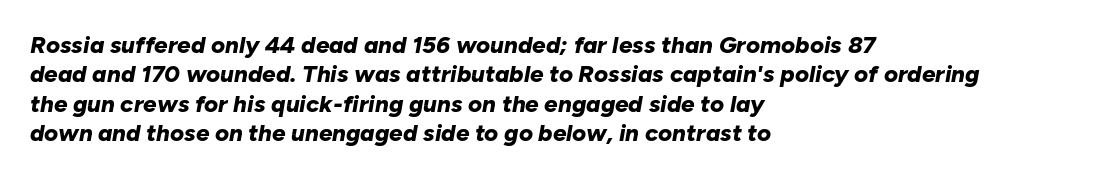
The image shows 24 px bold type, italic (leaning right); set left-aligned, line spacing 1.22x, normal letter spacing, not underlined.
